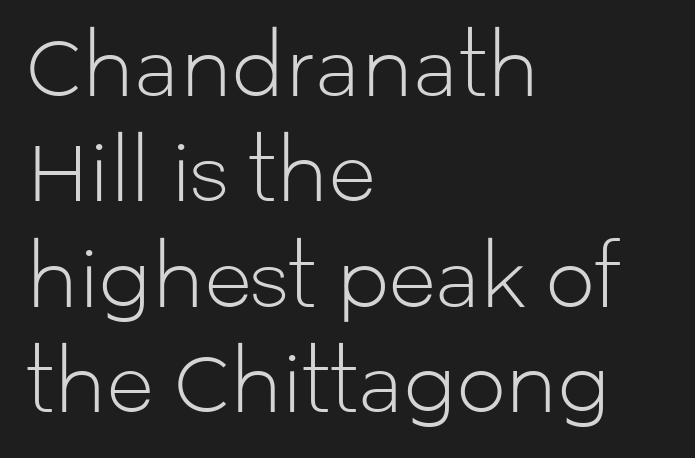
{"serif": "no", "italic": "no", "bold": "no", "weight": "light", "width": "normal", "stroke_contrast": "low", "x_height": "medium", "monospaced": "no", "underline": "no", "align": "left", "line_spacing": "normal", "line_spacing_ratio": 1.35, "letter_spacing": "normal", "letter_spacing_em": 0.0, "glyph_px": 78}
